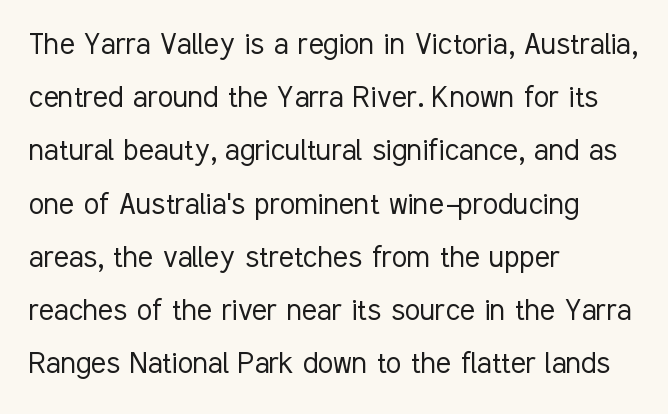
Descenders are the only things crossing below the line. The lettering holds an erect, upright posture throughout. Spacing verdict: proportional, widths tailored to each character. The face used here is a sans, in the tradition of grotesques and geometrics. Vertical stems look standard width or narrower in stroke.
